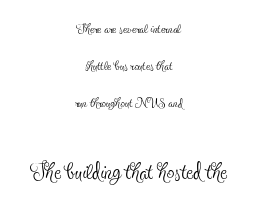
Q: Is the text bold? A: No.
Q: Is the typeface a serif or a sans-serif typeface? A: Serif.
Q: Is the text underlined? A: No.
Q: How is the paragraph aligned? A: Centered.
Q: Is the spacing between letters normal or unusually wide? A: Normal.
Q: Is the spacing between lines tight, normal or loose? A: Loose.
Q: Which block of text is set in a larger size, the first (top) or the second (bottom)? A: The second (bottom) one.
Q: Width (condensed, normal, or wide)? A: Condensed.
Q: x-height? A: Small.
Q: Monospaced? A: No.
